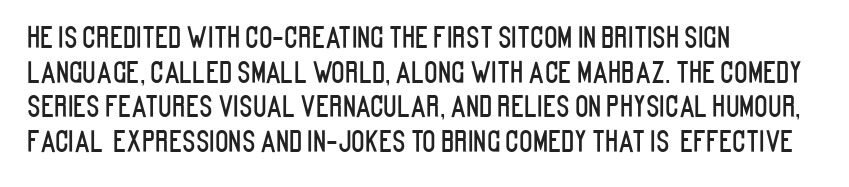
The image shows 28 px condensed sans-serif type, upright; set left-aligned, line spacing 1.24x, normal letter spacing, not underlined; low stroke contrast and a large x-height.
